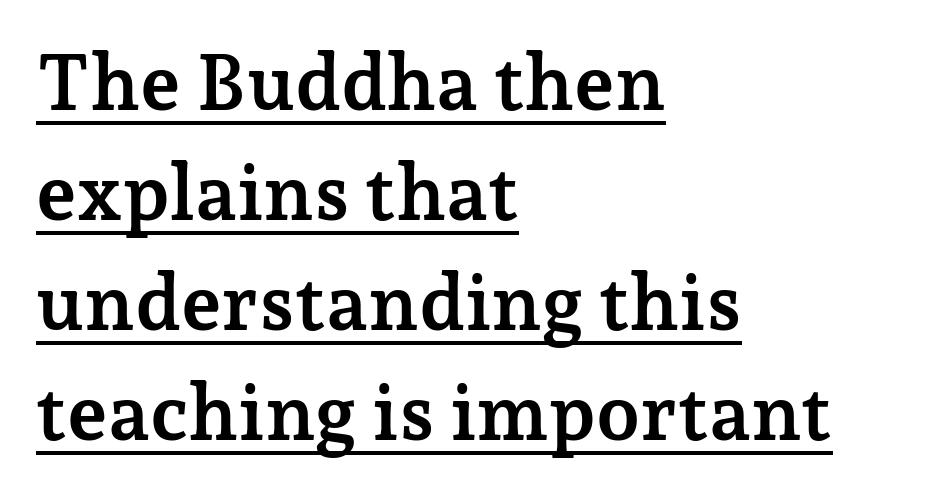
The image shows 78 px semibold serif type, upright; set left-aligned, normal line spacing (1.41x), normal letter spacing, underlined; low stroke contrast and a medium x-height.
